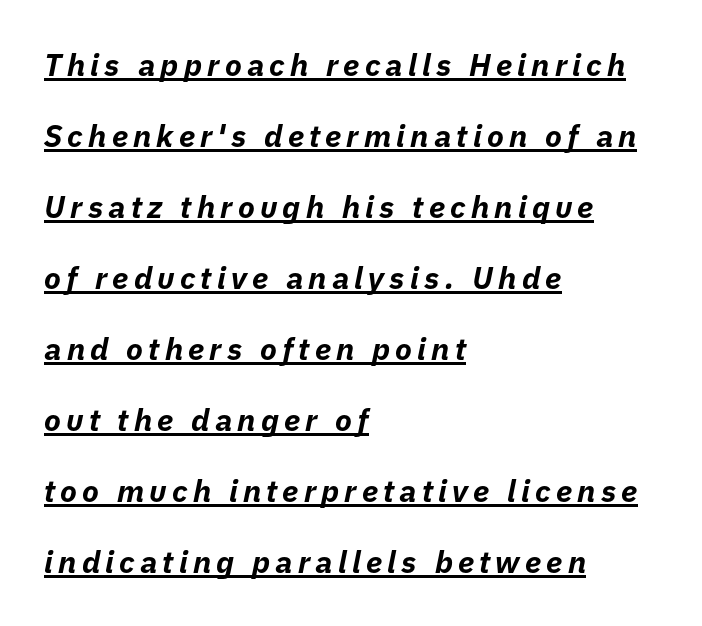
The image shows 31 px bold type, italic (leaning right); set left-aligned, loose line spacing (2.29x), underlined; low stroke contrast and a medium x-height.
